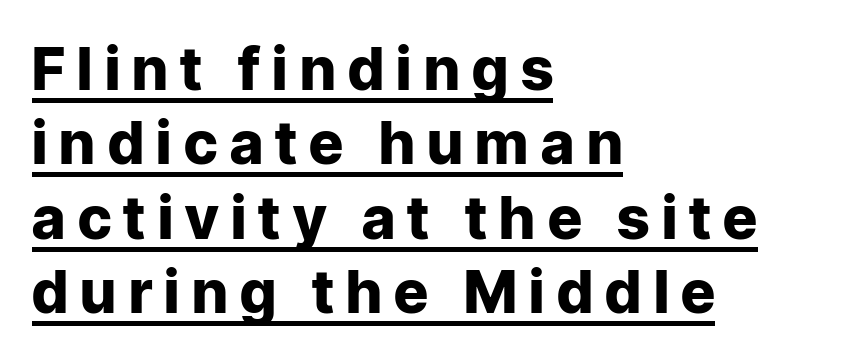
A classic flush-left, rag-right setting is used for this passage. Letterform terminals end flat and unadorned throughout the passage. The rows are spaced the way most documents space them. There is plenty of visible air inserted between adjacent glyphs. The rendering uses natural spacing where letterforms have individual widths. Emphasis is given by a line drawn under the lettering.
